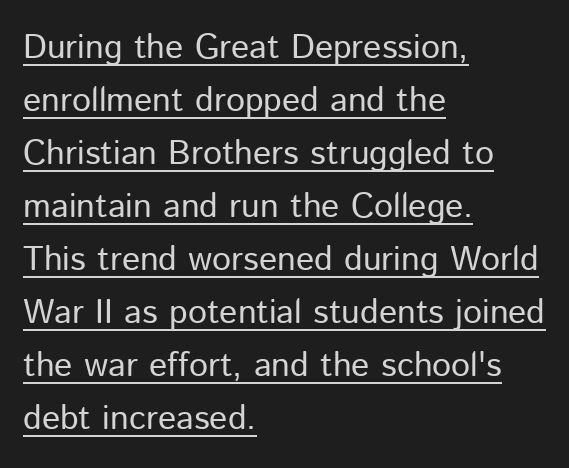
The image shows 34 px regular-weight sans-serif type, upright; set left-aligned, normal line spacing (1.56x), normal letter spacing, underlined; low stroke contrast and a medium x-height.
